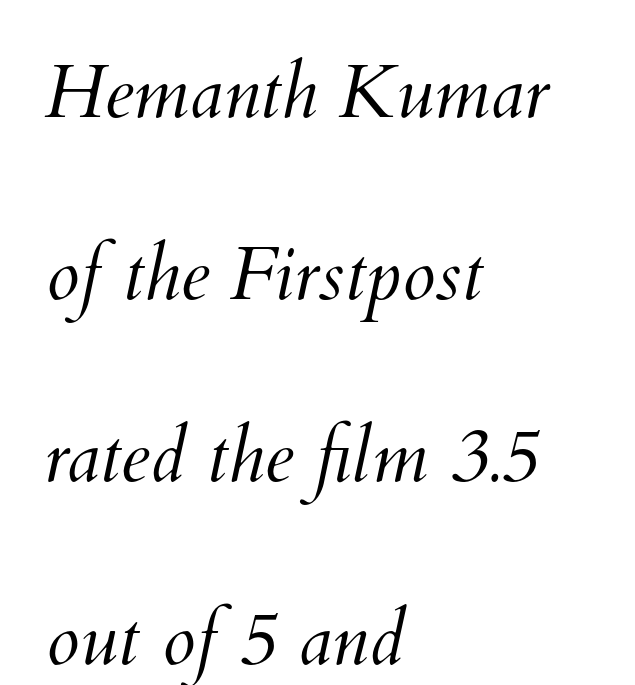
{"bold": "no", "weight": "light", "width": "normal", "stroke_contrast": "medium", "x_height": "small", "monospaced": "no", "underline": "no", "align": "left", "line_spacing": "loose", "line_spacing_ratio": 2.43, "letter_spacing": "normal", "letter_spacing_em": 0.0, "glyph_px": 75}
